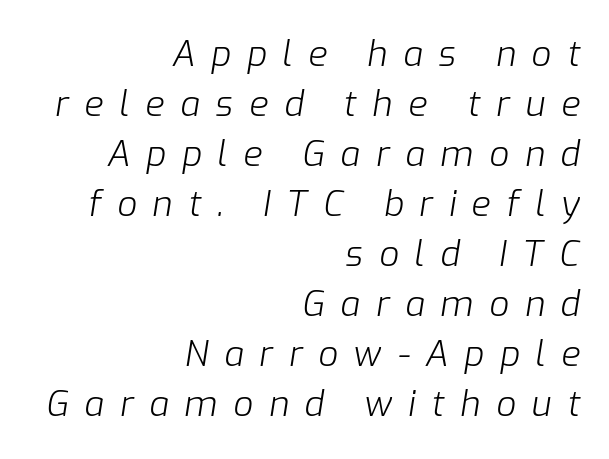
{"italic": "yes", "lean": "right", "slant_degrees": 9, "bold": "no", "weight": "light", "width": "normal", "stroke_contrast": "low", "x_height": "medium", "monospaced": "no", "underline": "no", "align": "right", "line_spacing": "normal", "line_spacing_ratio": 1.43, "letter_spacing": "wide", "letter_spacing_em": 0.45, "glyph_px": 35}
